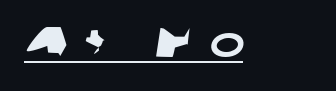
Type style note: lacks serifs. The gaps between neighbouring characters are conspicuously large. You can see a thin bar hugging the bottom of the glyphs. Here the designer chose a conventional face with non-uniform glyph widths.
